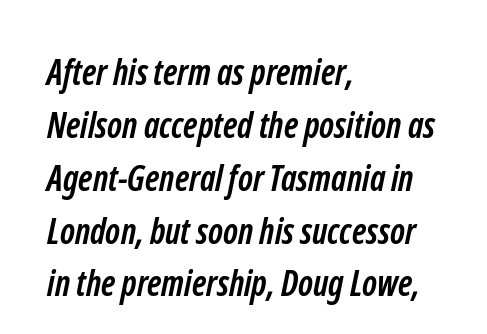
Q: Is the text bold? A: Yes.
Q: Is the typeface a serif or a sans-serif typeface? A: Sans-serif.
Q: Is the text underlined? A: No.
Q: How is the paragraph aligned? A: Left-aligned.
Q: Is the spacing between letters normal or unusually wide? A: Normal.
Q: Is the spacing between lines tight, normal or loose? A: Normal.
Q: Width (condensed, normal, or wide)? A: Condensed.
Q: Stroke contrast? A: Low.
Q: x-height? A: Medium.
Q: Monospaced? A: No.
